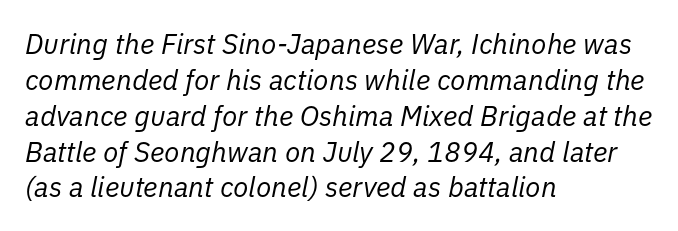
Q: Is the text bold? A: No.
Q: Is the text italic (slanted)? A: Yes, it leans right by about 11 degrees.
Q: Is the text underlined? A: No.
Q: How is the paragraph aligned? A: Left-aligned.
Q: Is the spacing between letters normal or unusually wide? A: Normal.
Q: Is the spacing between lines tight, normal or loose? A: Normal.
Q: Width (condensed, normal, or wide)? A: Normal.
Q: Stroke contrast? A: Low.
Q: x-height? A: Medium.
Q: Monospaced? A: No.
